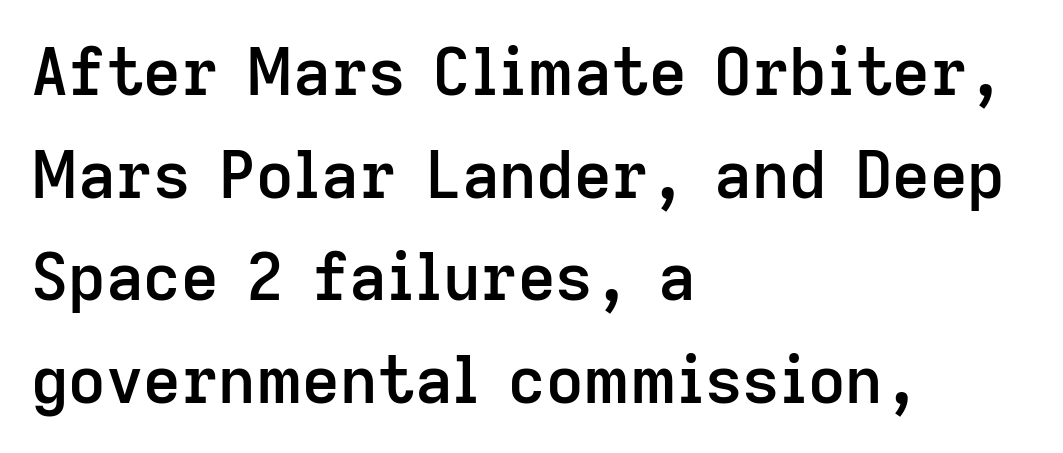
In CSS terms this would be text-align: left. Tall strokes in this sample are plumb rather than angled. These lines sit exactly where default settings would place them. Spacing between characters is what you'd get straight out of the box.
